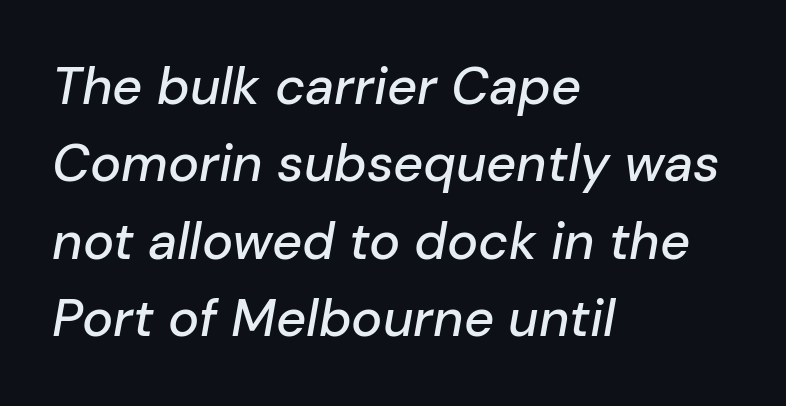
Q: Is the text italic (slanted)? A: Yes, it leans right by about 10 degrees.
Q: Is the text underlined? A: No.
Q: How is the paragraph aligned? A: Left-aligned.
Q: Is the spacing between letters normal or unusually wide? A: Normal.
Q: Is the spacing between lines tight, normal or loose? A: Normal.
Q: Width (condensed, normal, or wide)? A: Normal.
Q: Stroke contrast? A: Low.
Q: x-height? A: Medium.
Q: Monospaced? A: No.
